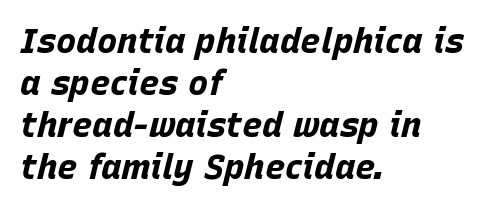
{"italic": "yes", "lean": "right", "slant_degrees": 15, "bold": "yes", "weight": "bold", "width": "normal", "stroke_contrast": "low", "x_height": "large", "monospaced": "no", "underline": "no", "align": "left", "line_spacing_ratio": 1.24, "letter_spacing": "normal", "letter_spacing_em": 0.0, "glyph_px": 34}
